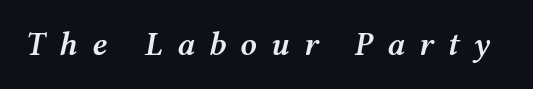
An italicized treatment has been applied to the whole sample. Bold? Not quite — semibold, heavier than regular but stopping short. How are the letters spaced? Widely, with obvious added tracking. Do the characters align in a grid? No, the font is proportional. This rendering features lettering with no underline.
